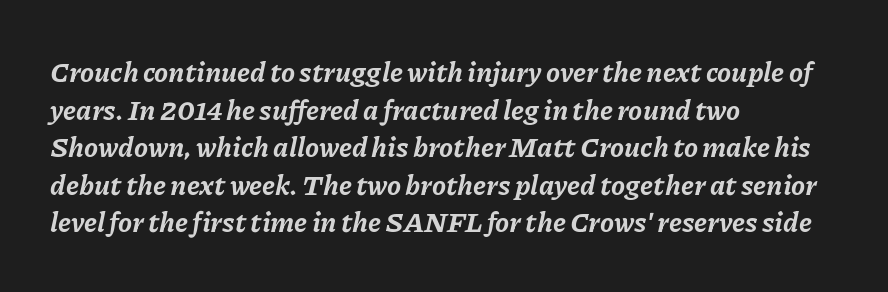
{"italic": "yes", "lean": "right", "slant_degrees": 11, "bold": "yes", "weight": "bold", "width": "normal", "stroke_contrast": "low", "x_height": "medium", "monospaced": "no", "underline": "no", "align": "left", "line_spacing": "normal", "line_spacing_ratio": 1.34, "letter_spacing": "normal", "letter_spacing_em": 0.0, "glyph_px": 28}
